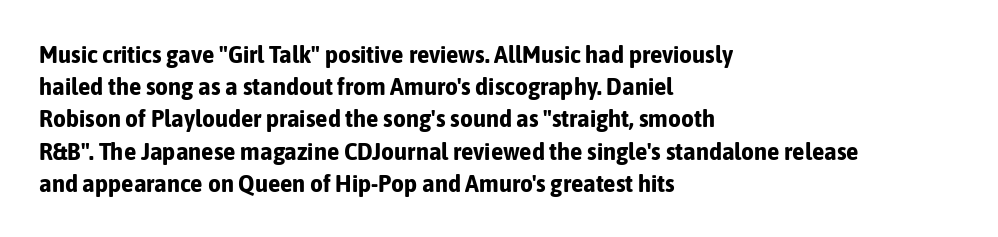
{"italic": "no", "bold": "yes", "underline": "no", "align": "left", "line_spacing": "normal", "line_spacing_ratio": 1.29, "letter_spacing": "normal", "letter_spacing_em": 0.0, "glyph_px": 25}
